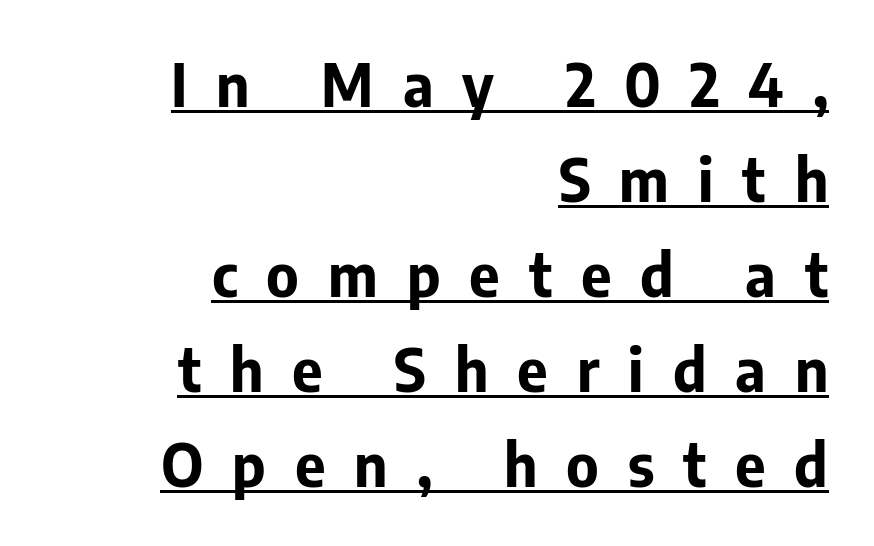
This rendering features underlined lettering. Compared with typical paragraphs, the rows here are spaced about the same. Each letter's strokes conclude bluntly, with no projecting serifs. Every row of glyphs terminates at an identical x-position on the right. The line texture is sparse and dotted thanks to wide tracking. Style check: upright.
